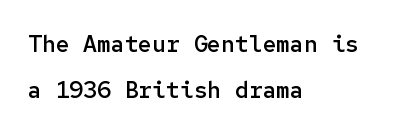
{"italic": "no", "bold": "semi", "underline": "no", "align": "left", "line_spacing": "loose", "line_spacing_ratio": 1.99, "letter_spacing": "normal", "letter_spacing_em": 0.0, "glyph_px": 23}
